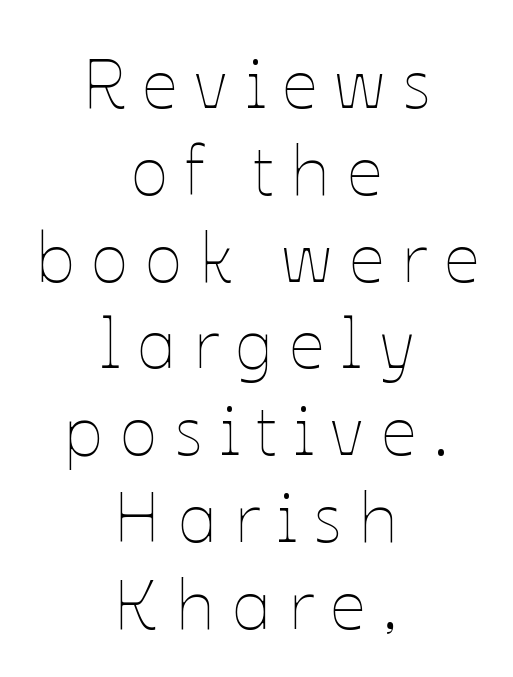
The image shows 70 px thin type, upright; set centered, line spacing 1.24x, unusually wide letter spacing (+0.24 em), not underlined; low stroke contrast and a medium x-height.
